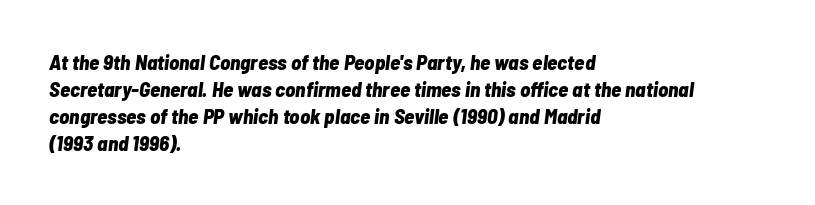
The image shows 21 px bold type, italic (leaning right); set left-aligned, normal line spacing (1.28x), normal letter spacing, not underlined.
